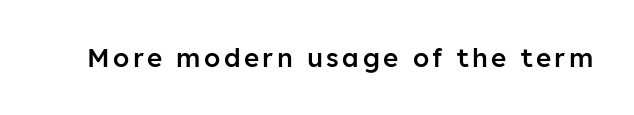
{"italic": "no", "bold": "semi", "underline": "no", "glyph_px": 26}
